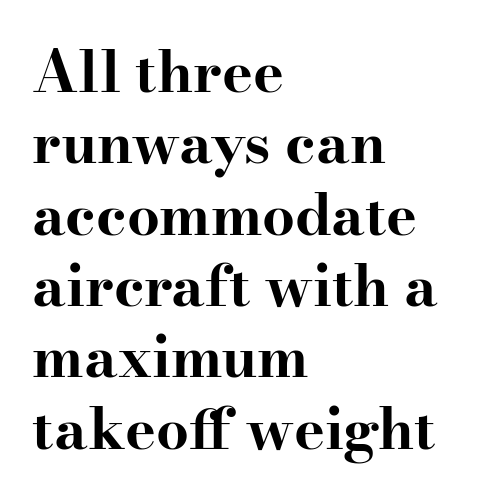
Q: Is the text bold? A: Yes.
Q: Is the text italic (slanted)? A: No, it is upright.
Q: Is the typeface a serif or a sans-serif typeface? A: Serif.
Q: Is the text underlined? A: No.
Q: How is the paragraph aligned? A: Left-aligned.
Q: Is the spacing between letters normal or unusually wide? A: Normal.
Q: Width (condensed, normal, or wide)? A: Wide.
Q: Stroke contrast? A: High.
Q: x-height? A: Small.
Q: Monospaced? A: No.
